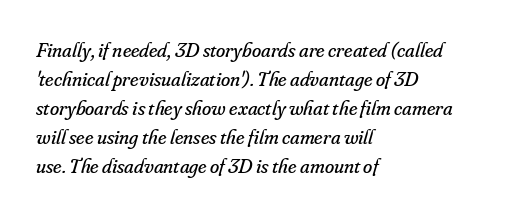
Q: Is the text bold? A: No.
Q: Is the text italic (slanted)? A: Yes, it leans right by about 16 degrees.
Q: Is the text underlined? A: No.
Q: How is the paragraph aligned? A: Left-aligned.
Q: Is the spacing between letters normal or unusually wide? A: Normal.
Q: Is the spacing between lines tight, normal or loose? A: Normal.
